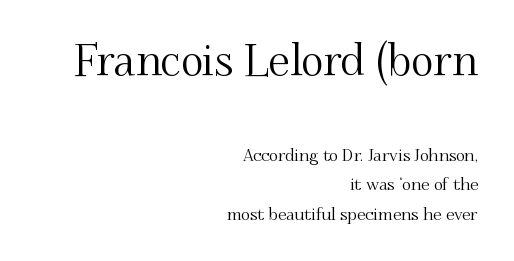
The image shows 43 px serif type, upright; set right-aligned, line spacing 1.73x, normal letter spacing, not underlined; the first (top) block is 2.53x larger; medium stroke contrast and a small x-height.
